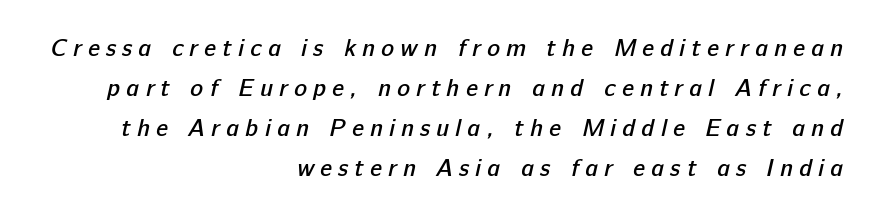
{"bold": "semi", "underline": "no", "align": "right", "line_spacing": "normal", "line_spacing_ratio": 1.66, "letter_spacing": "wide", "letter_spacing_em": 0.26, "glyph_px": 24}
